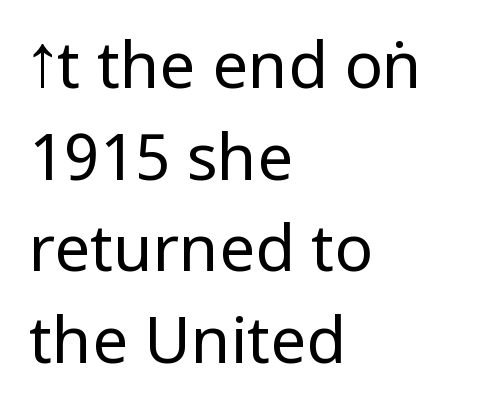
The image shows 64 px regular-weight, condensed sans-serif type, upright; set left-aligned, normal line spacing (1.43x), normal letter spacing, not underlined; low stroke contrast.
